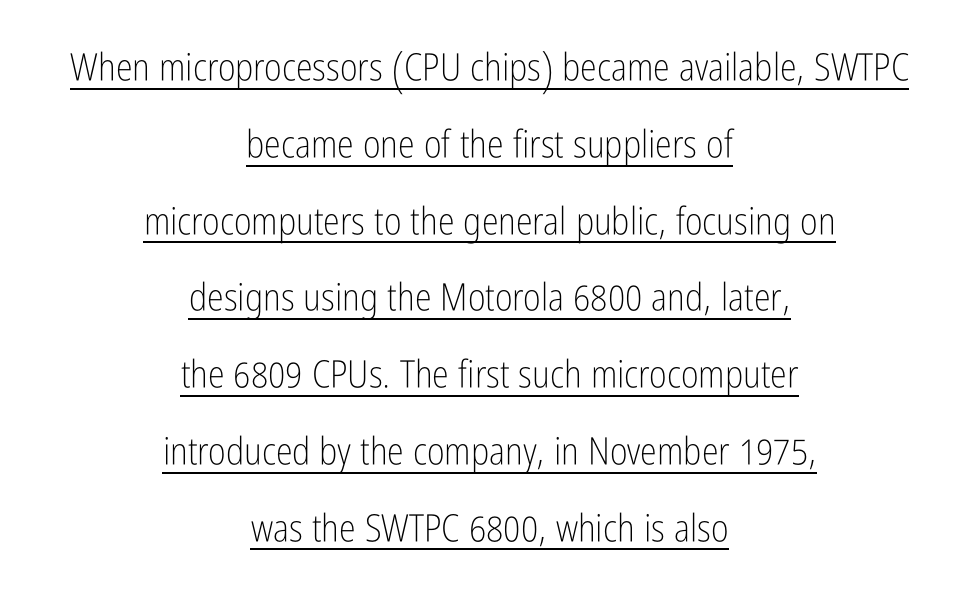
Look at the bottom of the vertical strokes: they stop flat, with no serifs. The specimen reads as upright at a glance. Caption: multi-line text, centered on the measure. Here the glyphs are tracked normally, forming tight word shapes. Each new line begins a long way beneath the previous one.
